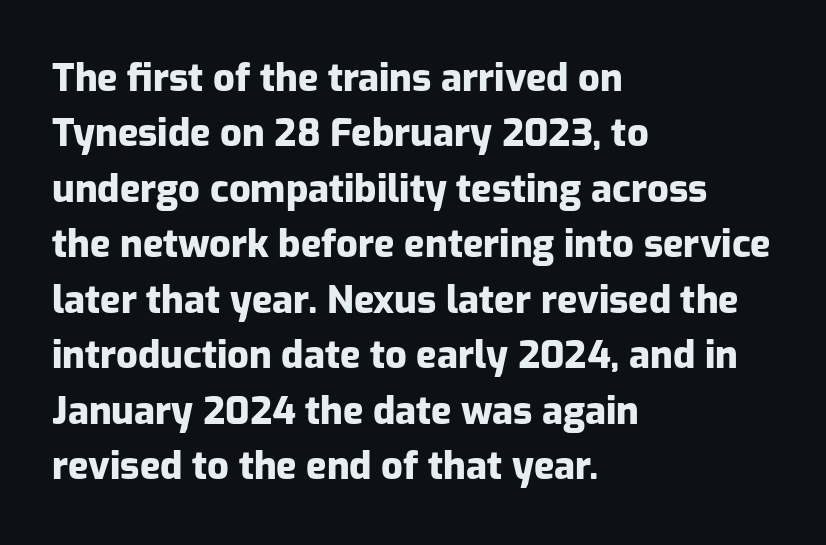
The image shows 38 px heavy sans-serif type, upright; set left-aligned, normal line spacing (1.46x), normal letter spacing, not underlined; low stroke contrast and a medium x-height.
